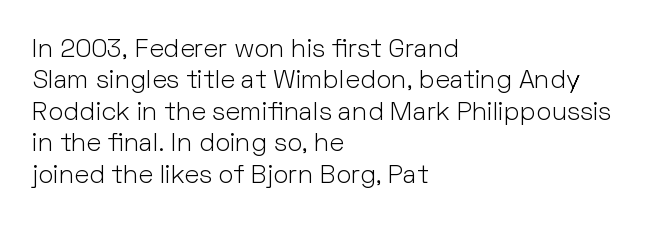
What stands out about the letter spacing? Nothing — it is the standard amount. The rendering anchors every line to the left-hand side. A light-to-regular cut is what we see here. Ordinary non-slanted type is in use.
